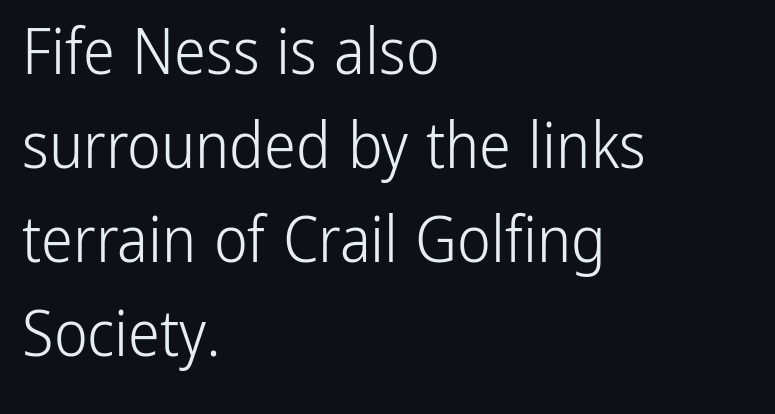
Q: Is the text bold? A: No.
Q: Is the text italic (slanted)? A: No, it is upright.
Q: Is the typeface a serif or a sans-serif typeface? A: Sans-serif.
Q: Is the text underlined? A: No.
Q: How is the paragraph aligned? A: Left-aligned.
Q: Is the spacing between letters normal or unusually wide? A: Normal.
Q: Is the spacing between lines tight, normal or loose? A: Normal.
Q: Width (condensed, normal, or wide)? A: Condensed.
Q: Stroke contrast? A: Low.
Q: x-height? A: Medium.
Q: Monospaced? A: No.
